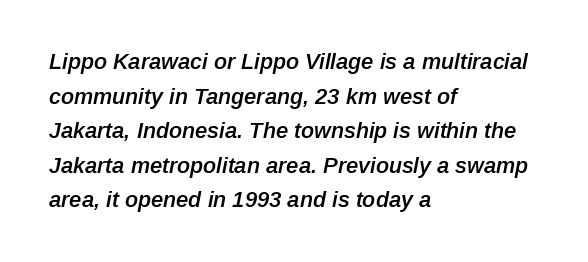
Q: Is the text bold? A: Semi-bold.
Q: Is the text italic (slanted)? A: Yes, it leans right by about 12 degrees.
Q: Is the text underlined? A: No.
Q: How is the paragraph aligned? A: Left-aligned.
Q: Is the spacing between letters normal or unusually wide? A: Normal.
Q: Is the spacing between lines tight, normal or loose? A: Normal.
